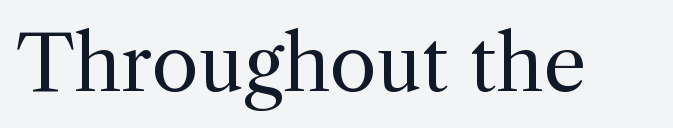
The image shows 76 px regular-weight serif type, upright; set normal letter spacing, not underlined; a medium x-height.
